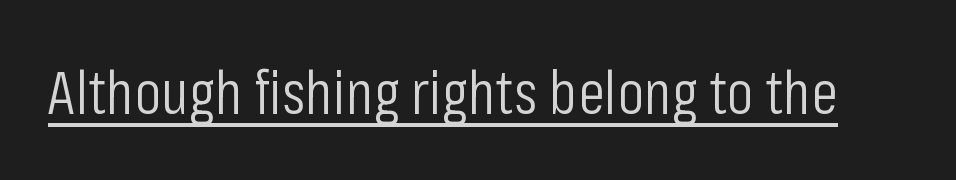
Q: Is the text bold? A: No.
Q: Is the text italic (slanted)? A: No, it is upright.
Q: Is the typeface a serif or a sans-serif typeface? A: Sans-serif.
Q: Is the text underlined? A: Yes.
Q: Is the spacing between letters normal or unusually wide? A: Normal.
Q: Width (condensed, normal, or wide)? A: Condensed.
Q: Stroke contrast? A: Low.
Q: x-height? A: Medium.
Q: Monospaced? A: No.
